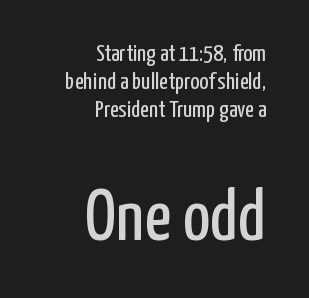
{"serif": "no", "italic": "no", "bold": "no", "weight": "regular", "width": "condensed", "stroke_contrast": "low", "x_height": "medium", "monospaced": "no", "underline": "no", "align": "right", "line_spacing_ratio": 1.17, "letter_spacing": "normal", "letter_spacing_em": 0.0, "larger_block": "second", "size_ratio": 3.04, "glyph_px": 73}
